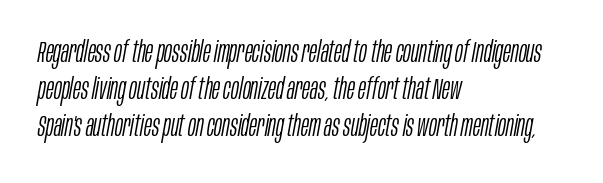
The image shows 30 px light, condensed type, italic (leaning right); set left-aligned, line spacing 1.24x, normal letter spacing, not underlined; low stroke contrast and a large x-height.
